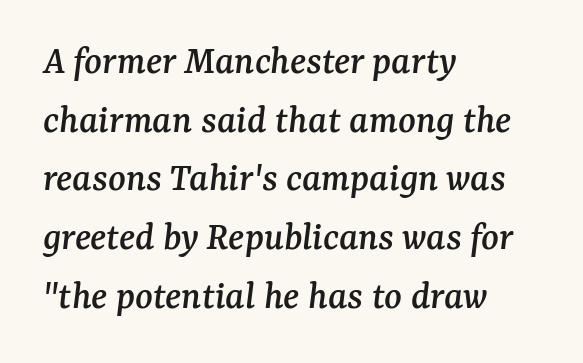
Character widths vary here, with narrow letters taking less room than wide ones. Standard letterfit; no display-style spreading of the glyphs. Every character sits at an angle, as italics do. In terms of letterform style, serifs are clearly present. Only glyphs here, with clear space below each row.
